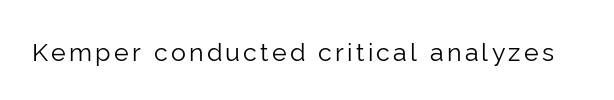
Q: Is the text bold? A: No.
Q: Is the text italic (slanted)? A: No, it is upright.
Q: Is the text underlined? A: No.
